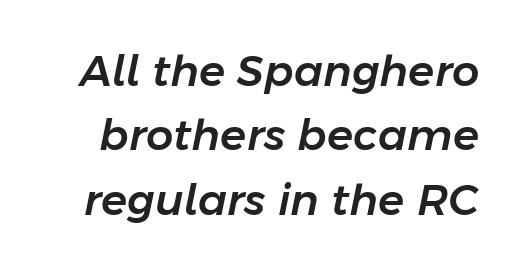
{"italic": "yes", "lean": "right", "slant_degrees": 11, "width": "normal", "stroke_contrast": "low", "x_height": "medium", "monospaced": "no", "underline": "no", "line_spacing": "normal", "line_spacing_ratio": 1.5, "letter_spacing": "normal", "letter_spacing_em": 0.0, "glyph_px": 43}
